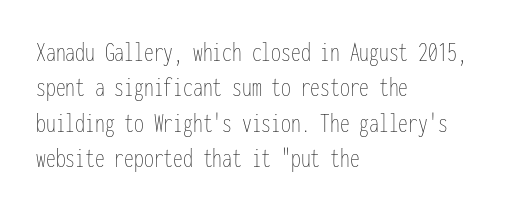
The image shows 28 px thin, condensed type, upright, monospaced; set left-aligned, normal line spacing (1.26x), normal letter spacing, not underlined; low stroke contrast and a medium x-height.
